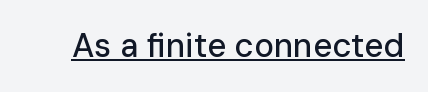
The image shows 33 px sans-serif type, upright; set normal letter spacing, underlined; low stroke contrast and a medium x-height.
